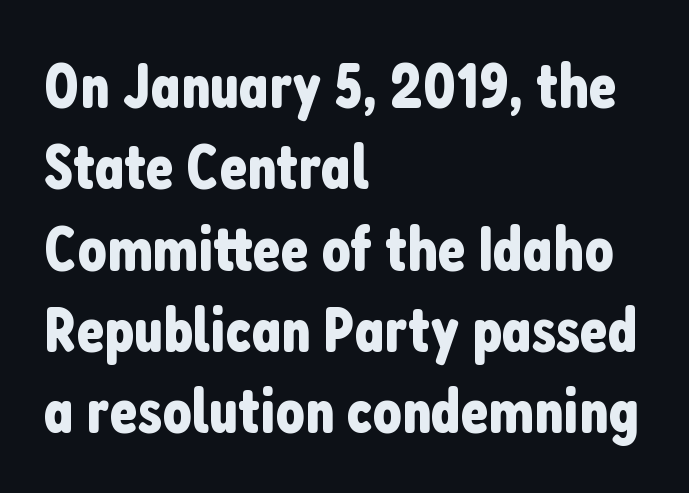
You could call the tracking neutral — neither tight nor loose. Normally led — the rows are evenly, conventionally spaced. The passage shown is typed in a proportional face where columns would drift. Unmarked baselines from the first word to the last.
